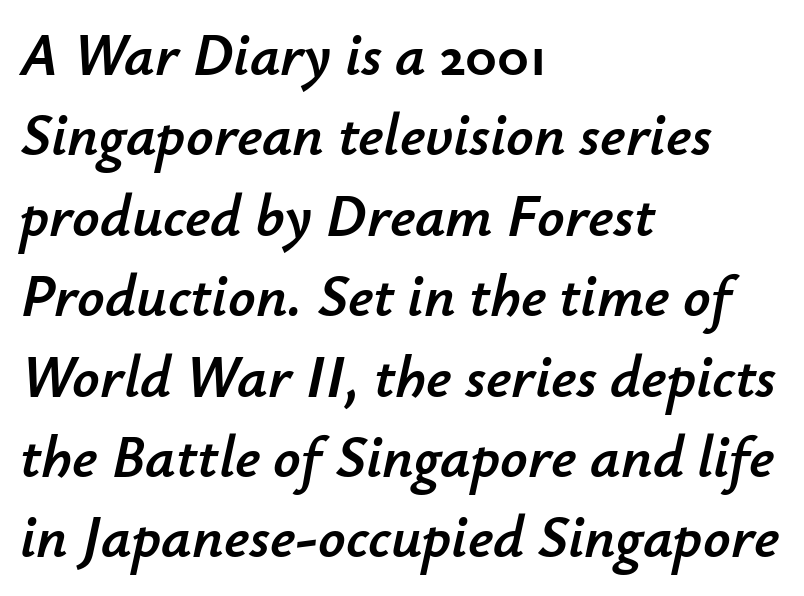
The image shows 60 px text type, italic (leaning right); set left-aligned, normal line spacing (1.34x), normal letter spacing, not underlined; low stroke contrast and a small x-height.
